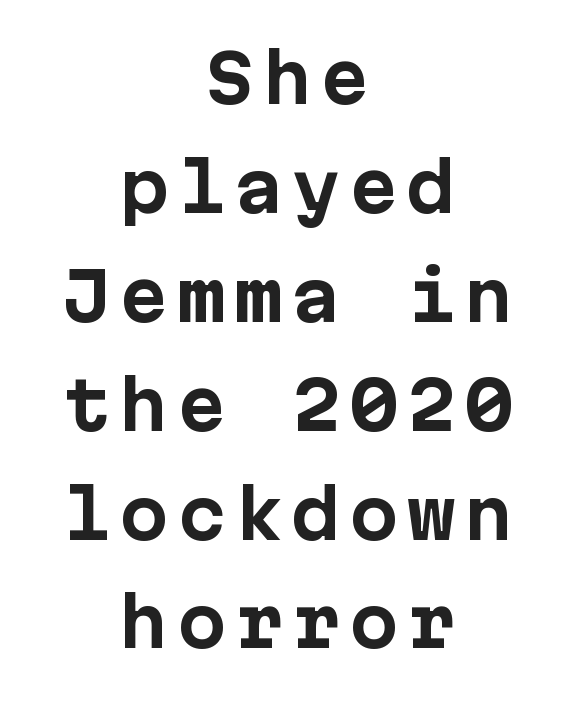
Q: Is the text bold? A: Yes.
Q: Is the text italic (slanted)? A: No, it is upright.
Q: Is the typeface a serif or a sans-serif typeface? A: Sans-serif.
Q: Is the text underlined? A: No.
Q: How is the paragraph aligned? A: Centered.
Q: Is the spacing between lines tight, normal or loose? A: Normal.
Q: Width (condensed, normal, or wide)? A: Normal.
Q: Stroke contrast? A: Low.
Q: x-height? A: Medium.
